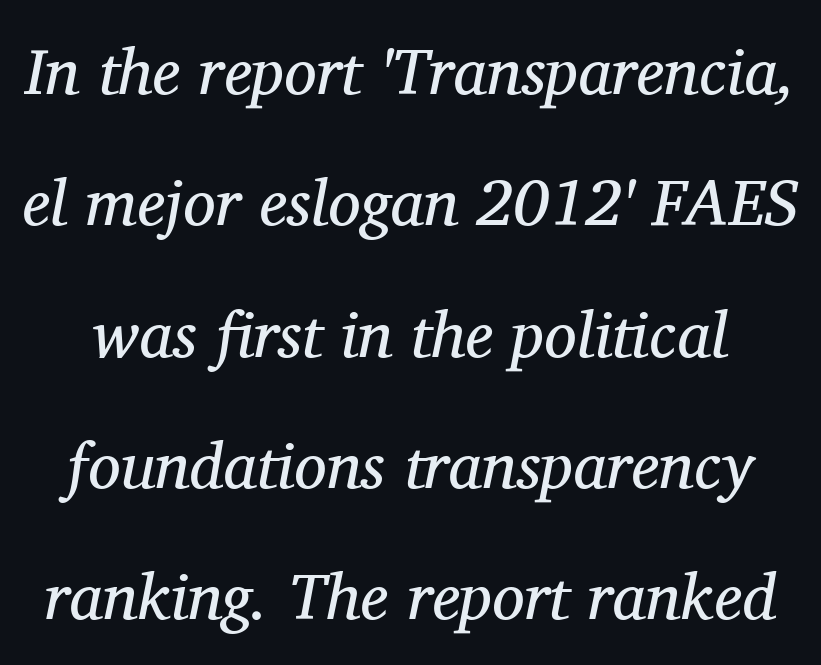
Q: Is the text bold? A: No.
Q: Is the text italic (slanted)? A: Yes, it leans right by about 11 degrees.
Q: Is the typeface a serif or a sans-serif typeface? A: Serif.
Q: Is the text underlined? A: No.
Q: Is the spacing between letters normal or unusually wide? A: Normal.
Q: Is the spacing between lines tight, normal or loose? A: Loose.
Q: Width (condensed, normal, or wide)? A: Normal.
Q: Stroke contrast? A: Medium.
Q: x-height? A: Medium.
Q: Monospaced? A: No.
